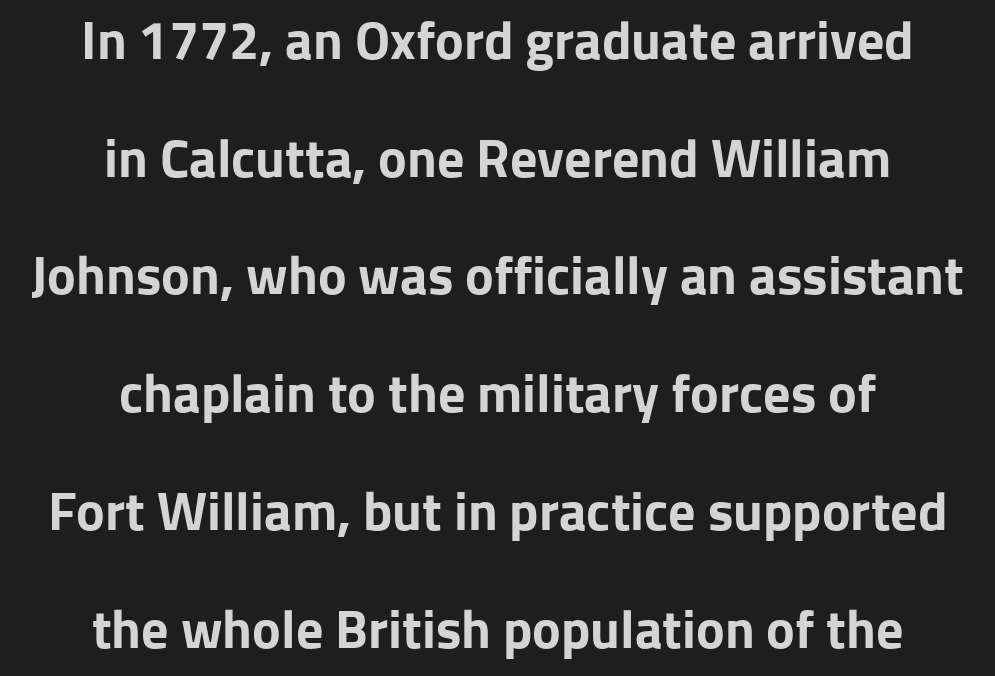
The line-height multiplier appears high, well above default. Posture: straight, roman, zero tilt. The specimen omits any rule beneath the text block's lines. A dark, heavy texture on the line: the type is bold.
